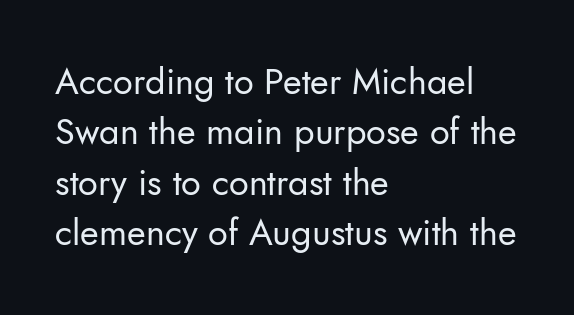
A normal amount of white space separates one row of letters from the next. This rendering leaves character spacing at its baseline value. Stroke terminals: plain, sans-serif. These lines stack with their left ends in a neat column.
